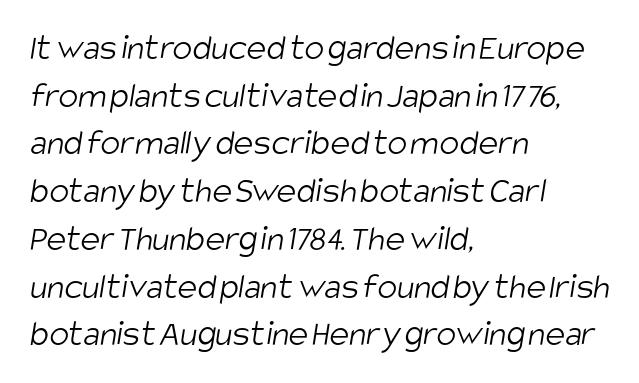
Q: Is the text bold? A: No.
Q: Is the typeface a serif or a sans-serif typeface? A: Sans-serif.
Q: Is the text underlined? A: No.
Q: How is the paragraph aligned? A: Left-aligned.
Q: Is the spacing between letters normal or unusually wide? A: Normal.
Q: Is the spacing between lines tight, normal or loose? A: Normal.
Q: Width (condensed, normal, or wide)? A: Condensed.
Q: Stroke contrast? A: Low.
Q: x-height? A: Large.
Q: Monospaced? A: No.
